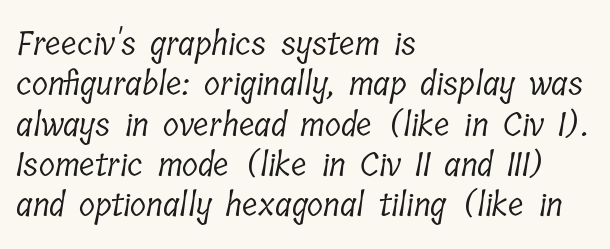
The image shows 33 px light, condensed serif type; set left-aligned, line spacing 1.22x, normal letter spacing, not underlined; low stroke contrast and a medium x-height.
